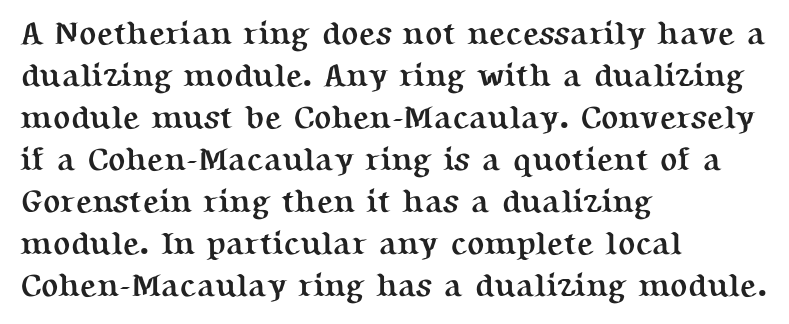
The image shows 32 px semibold serif type, upright; set left-aligned, normal line spacing (1.31x), normal letter spacing, not underlined; medium stroke contrast and a medium x-height.
